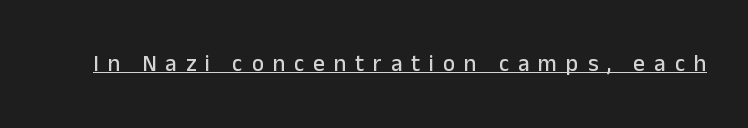
Q: Is the text italic (slanted)? A: No, it is upright.
Q: Is the text underlined? A: Yes.
Q: Is the spacing between letters normal or unusually wide? A: Unusually wide.
